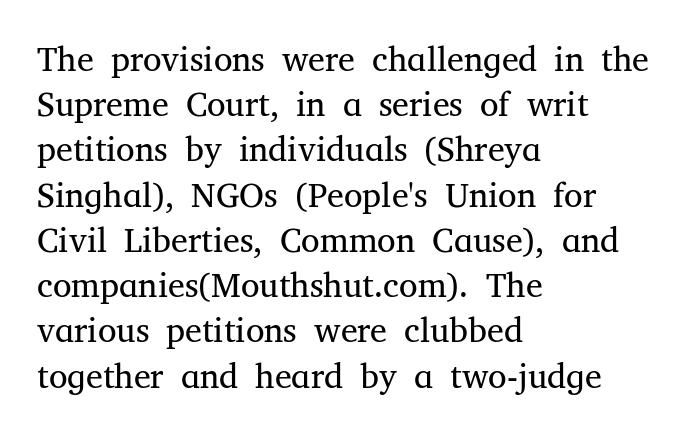
The image shows 34 px regular-weight serif type, upright; set left-aligned, normal line spacing (1.33x), normal letter spacing, not underlined; medium stroke contrast and a medium x-height.
